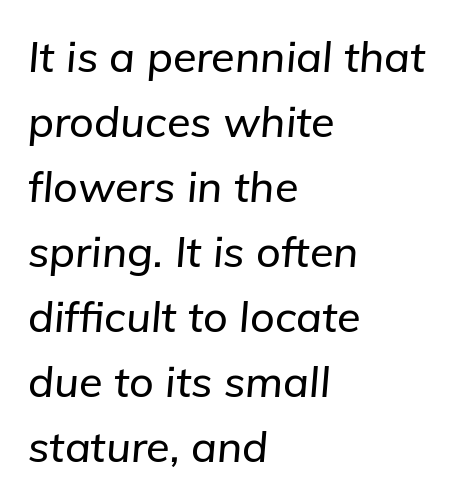
{"italic": "yes", "lean": "right", "slant_degrees": 5, "width": "normal", "stroke_contrast": "low", "x_height": "medium", "monospaced": "no", "underline": "no", "align": "left", "line_spacing": "normal", "line_spacing_ratio": 1.51, "letter_spacing": "normal", "letter_spacing_em": 0.0, "glyph_px": 43}
